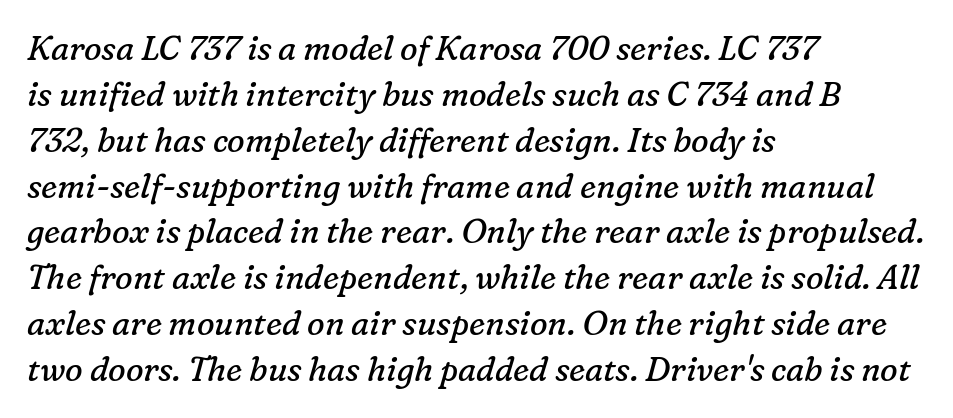
The image shows 33 px regular-weight serif type, italic (leaning right); set left-aligned, normal line spacing (1.39x), normal letter spacing, not underlined; low stroke contrast and a medium x-height.
